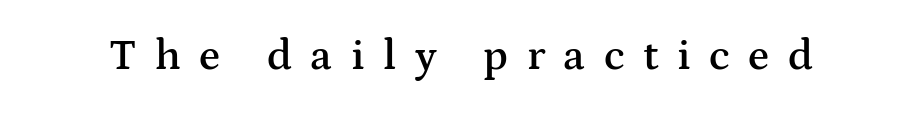
Q: Is the text bold? A: Semi-bold.
Q: Is the text italic (slanted)? A: No, it is upright.
Q: Is the typeface a serif or a sans-serif typeface? A: Serif.
Q: Is the text underlined? A: No.
Q: Is the spacing between letters normal or unusually wide? A: Unusually wide.
Q: Width (condensed, normal, or wide)? A: Wide.
Q: Stroke contrast? A: Medium.
Q: x-height? A: Medium.
Q: Monospaced? A: No.
